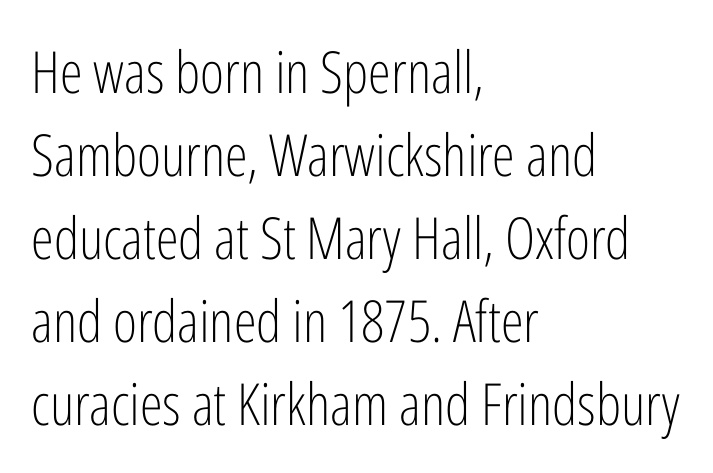
Q: Is the text bold? A: No.
Q: Is the text italic (slanted)? A: No, it is upright.
Q: Is the typeface a serif or a sans-serif typeface? A: Sans-serif.
Q: Is the text underlined? A: No.
Q: How is the paragraph aligned? A: Left-aligned.
Q: Is the spacing between letters normal or unusually wide? A: Normal.
Q: Is the spacing between lines tight, normal or loose? A: Normal.
Q: Width (condensed, normal, or wide)? A: Condensed.
Q: Stroke contrast? A: Low.
Q: x-height? A: Medium.
Q: Monospaced? A: No.
